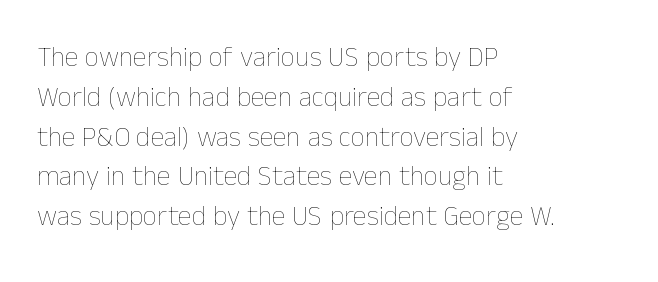
{"italic": "no", "bold": "no", "weight": "thin", "width": "normal", "stroke_contrast": "low", "x_height": "medium", "monospaced": "no", "underline": "no", "align": "left", "line_spacing": "normal", "line_spacing_ratio": 1.42, "letter_spacing": "normal", "letter_spacing_em": 0.0, "glyph_px": 28}
